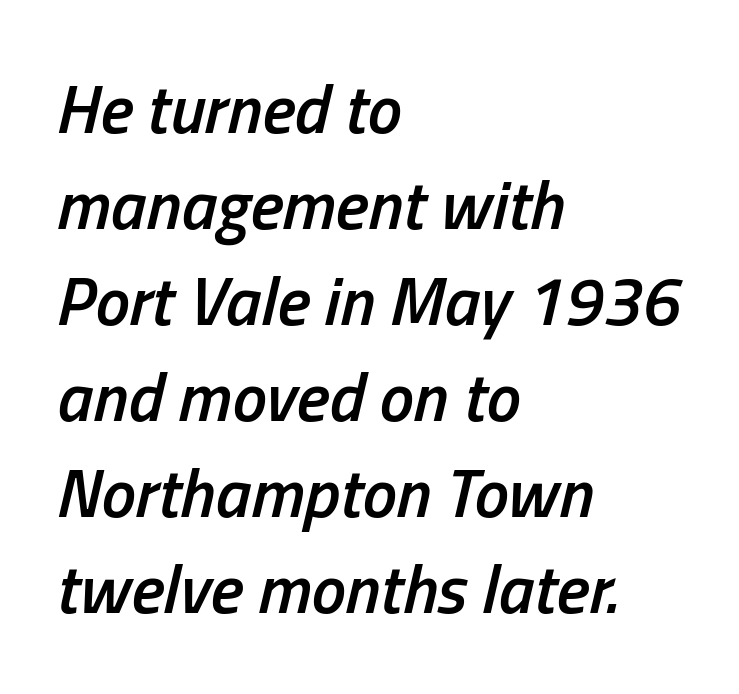
A bit beefed up — I'd call it semibold rather than bold. The words here are not underlined. Summary of vertical rhythm: regular, with standard interline spacing. What stands out about the letter spacing? Nothing — it is the standard amount.
